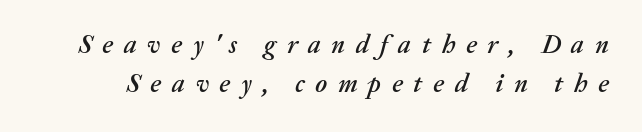
Q: Is the text italic (slanted)? A: Yes, it leans right by about 20 degrees.
Q: Is the text underlined? A: No.
Q: Is the spacing between letters normal or unusually wide? A: Unusually wide.
Q: Is the spacing between lines tight, normal or loose? A: Normal.
